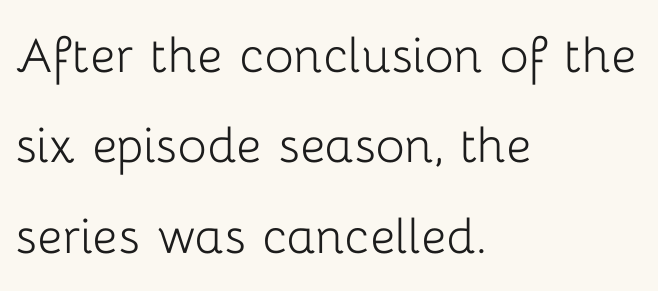
The image shows 61 px light sans-serif type, upright; set left-aligned, normal line spacing (1.48x), normal letter spacing, not underlined; low stroke contrast and a medium x-height.
